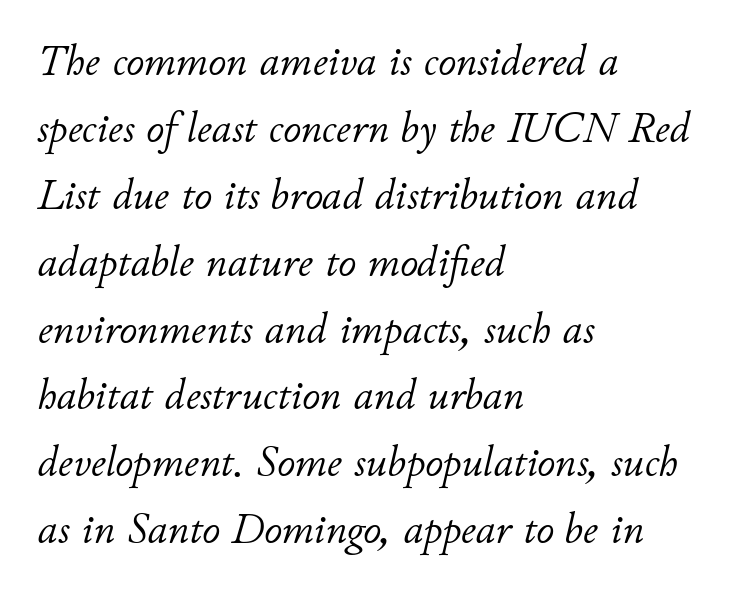
The image shows 44 px light type, italic (leaning right); set left-aligned, normal line spacing (1.52x), normal letter spacing, not underlined; low stroke contrast and a small x-height.
